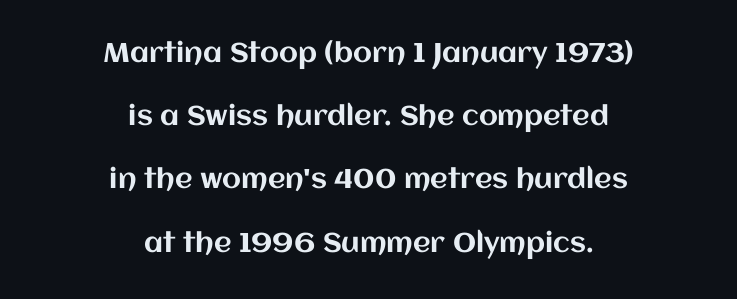
The image shows 27 px text type, upright; set centered, loose line spacing (2.34x), normal letter spacing, not underlined.
